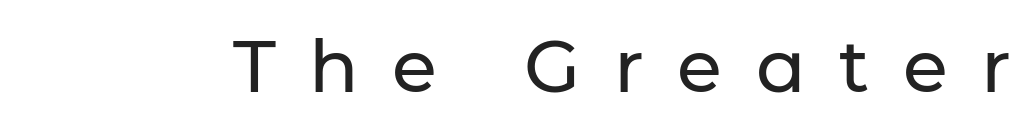
The image shows 73 px sans-serif type, upright; set unusually wide letter spacing (+0.46 em), not underlined; low stroke contrast and a medium x-height.
